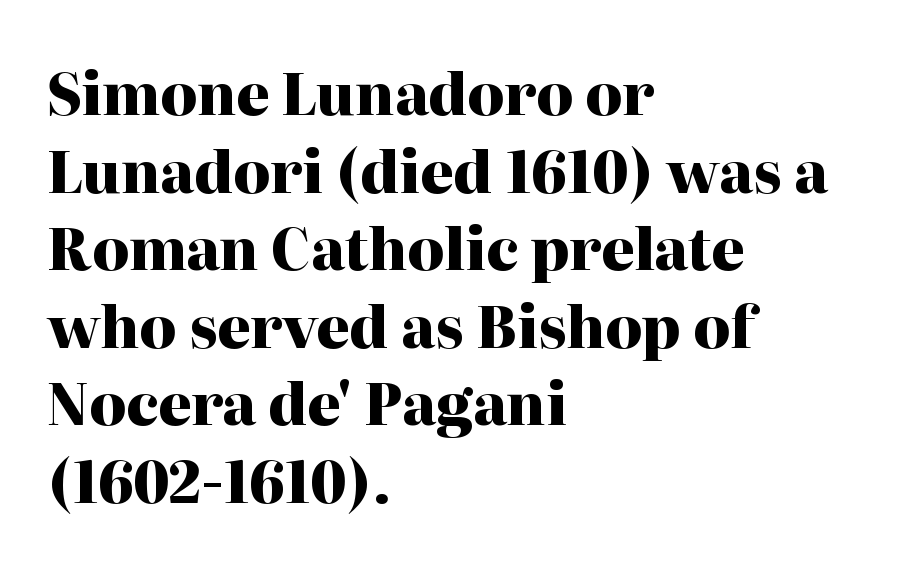
Q: Is the text bold? A: Yes.
Q: Is the text italic (slanted)? A: No, it is upright.
Q: Is the typeface a serif or a sans-serif typeface? A: Serif.
Q: Is the text underlined? A: No.
Q: How is the paragraph aligned? A: Left-aligned.
Q: Is the spacing between letters normal or unusually wide? A: Normal.
Q: Is the spacing between lines tight, normal or loose? A: Normal.
Q: Width (condensed, normal, or wide)? A: Normal.
Q: Stroke contrast? A: High.
Q: x-height? A: Medium.
Q: Monospaced? A: No.
